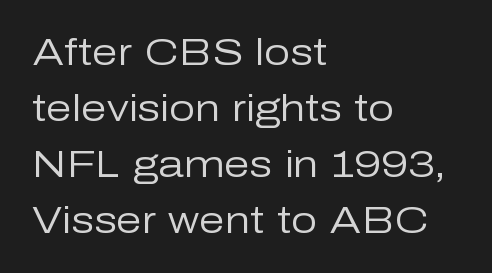
The image shows 37 px regular-weight sans-serif type, upright; set left-aligned, normal line spacing (1.51x), normal letter spacing, not underlined; low stroke contrast and a medium x-height.
